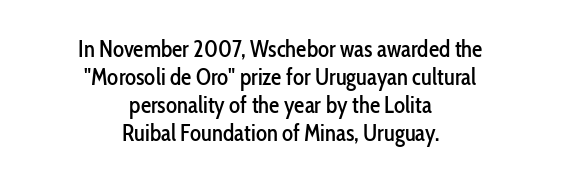
Q: Is the text italic (slanted)? A: No, it is upright.
Q: Is the text underlined? A: No.
Q: How is the paragraph aligned? A: Centered.
Q: Is the spacing between letters normal or unusually wide? A: Normal.
